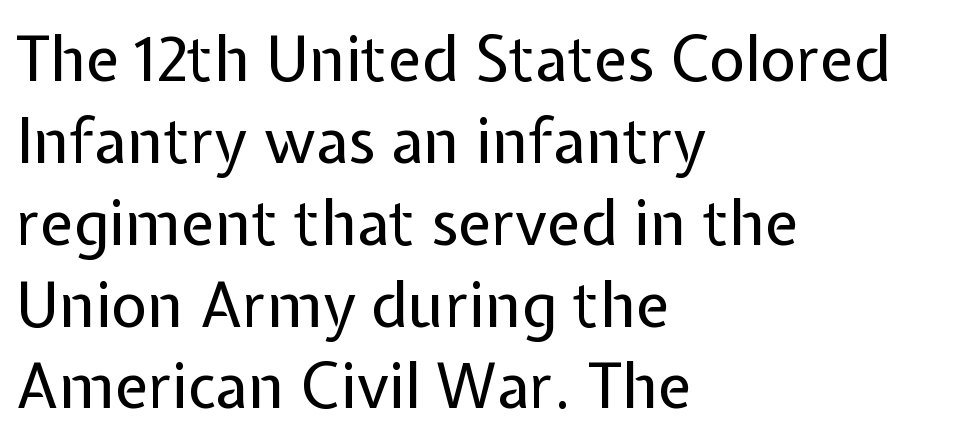
The image shows 62 px regular-weight sans-serif type, upright; set left-aligned, normal line spacing (1.32x), normal letter spacing, not underlined; low stroke contrast and a medium x-height.
